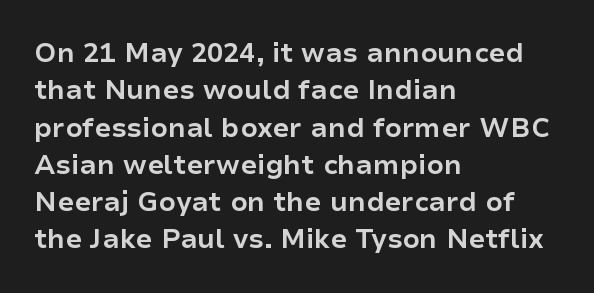
{"italic": "no", "bold": "yes", "underline": "no", "align": "left", "line_spacing": "normal", "line_spacing_ratio": 1.38, "letter_spacing": "normal", "letter_spacing_em": 0.0, "glyph_px": 27}
